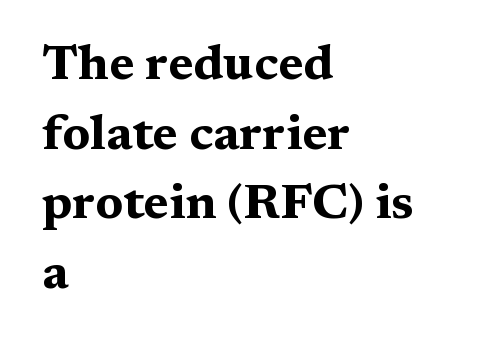
Q: Is the text bold? A: Yes.
Q: Is the text italic (slanted)? A: No, it is upright.
Q: Is the typeface a serif or a sans-serif typeface? A: Serif.
Q: Is the text underlined? A: No.
Q: How is the paragraph aligned? A: Left-aligned.
Q: Is the spacing between letters normal or unusually wide? A: Normal.
Q: Is the spacing between lines tight, normal or loose? A: Normal.
Q: Width (condensed, normal, or wide)? A: Wide.
Q: Stroke contrast? A: Medium.
Q: x-height? A: Medium.
Q: Monospaced? A: No.
